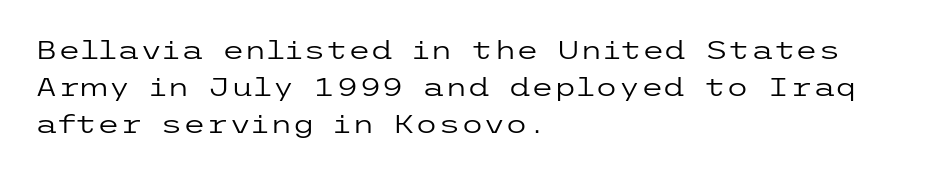
The image shows 26 px text type, upright; set left-aligned, normal line spacing (1.42x), normal letter spacing, not underlined.
